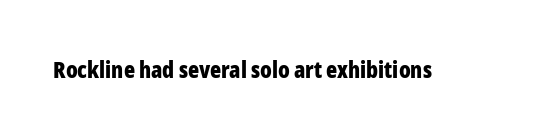
The image shows 23 px bold type, upright; set normal letter spacing, not underlined.
